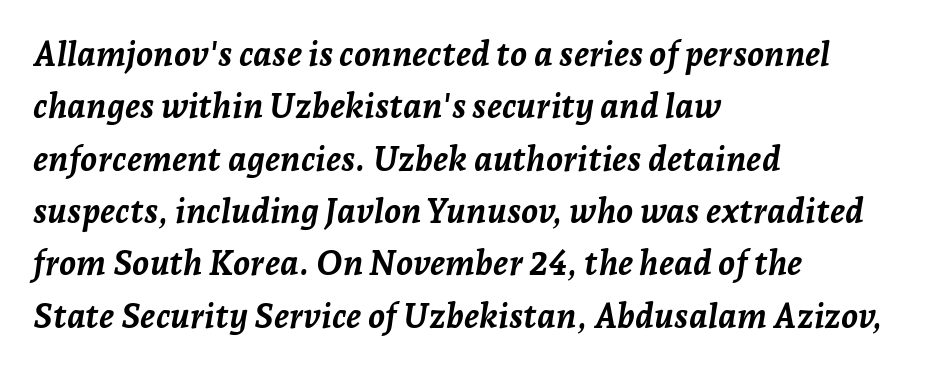
{"italic": "yes", "lean": "right", "slant_degrees": 7, "bold": "yes", "weight": "semibold", "width": "normal", "stroke_contrast": "low", "x_height": "medium", "monospaced": "no", "underline": "no", "align": "left", "line_spacing": "normal", "line_spacing_ratio": 1.54, "letter_spacing": "normal", "letter_spacing_em": 0.0, "glyph_px": 34}
